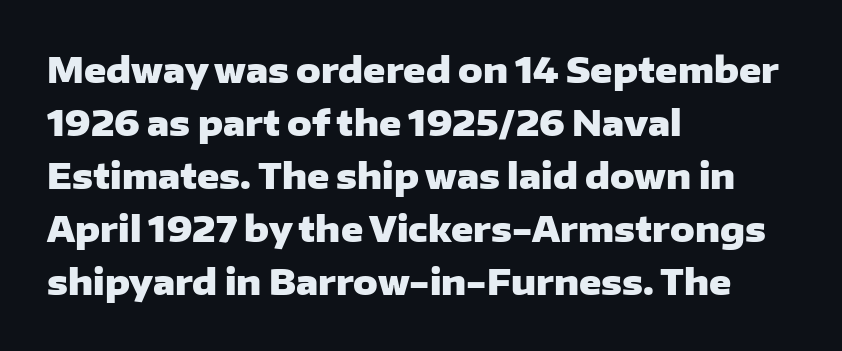
Q: Is the text bold? A: Yes.
Q: Is the text italic (slanted)? A: No, it is upright.
Q: Is the typeface a serif or a sans-serif typeface? A: Sans-serif.
Q: Is the text underlined? A: No.
Q: How is the paragraph aligned? A: Left-aligned.
Q: Is the spacing between letters normal or unusually wide? A: Normal.
Q: Is the spacing between lines tight, normal or loose? A: Normal.
Q: Width (condensed, normal, or wide)? A: Wide.
Q: Stroke contrast? A: Low.
Q: x-height? A: Medium.
Q: Monospaced? A: No.
